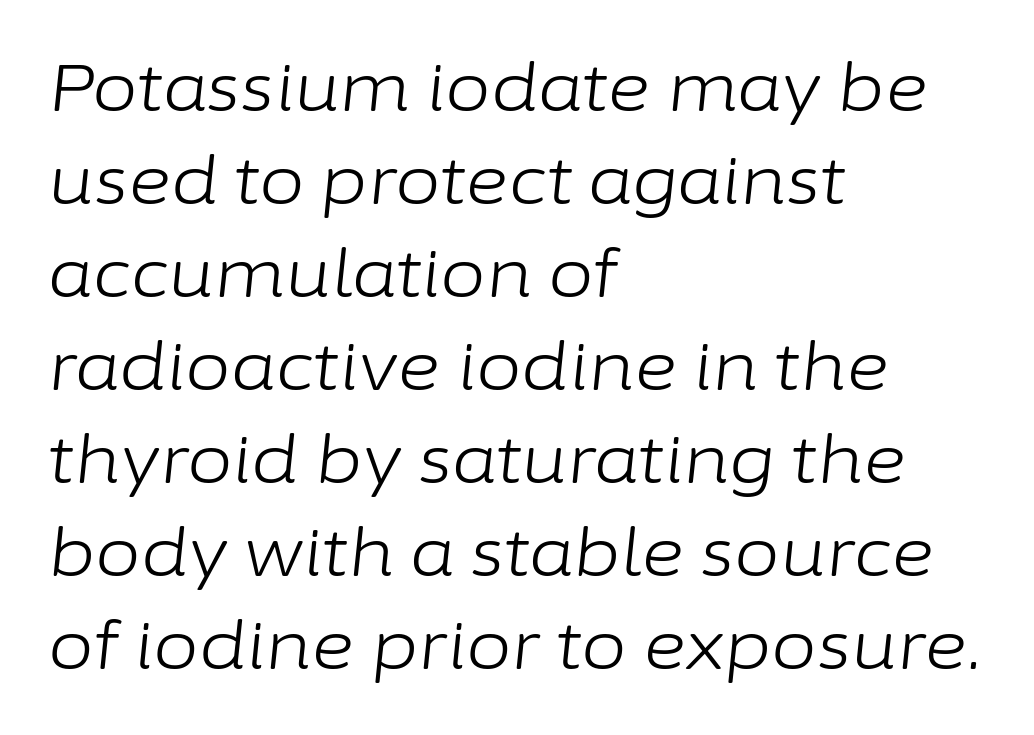
Looks like regular typesetting: each glyph gets only the width it needs. The characters are drawn with everyday or finer stroke widths. Underlining? Definitely not there. The ragged edge is on the right, which tells us the setting is flush left. You could call the tracking neutral — neither tight nor loose.
